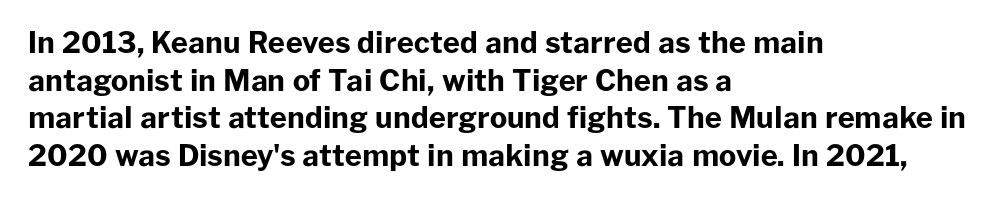
{"serif": "no", "italic": "no", "bold": "yes", "weight": "bold", "width": "normal", "stroke_contrast": "low", "x_height": "medium", "monospaced": "no", "underline": "no", "align": "left", "line_spacing": "normal", "line_spacing_ratio": 1.3, "letter_spacing": "normal", "letter_spacing_em": 0.0, "glyph_px": 29}
